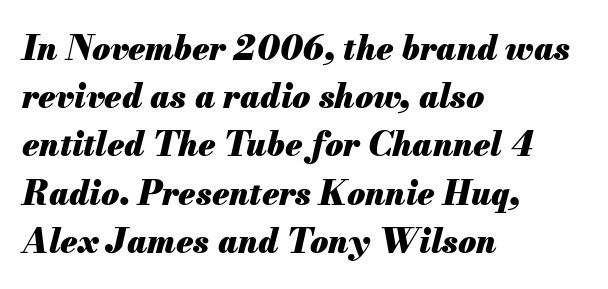
The image shows 33 px heavy type, italic (leaning right); set left-aligned, normal line spacing (1.46x), normal letter spacing, not underlined; medium stroke contrast and a small x-height.
